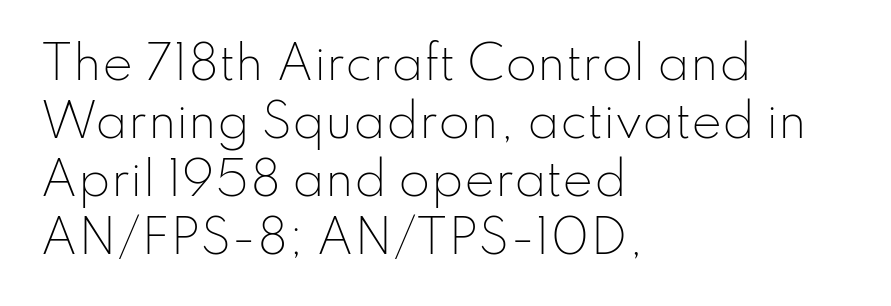
The image shows 46 px light sans-serif type, upright; set left-aligned, normal line spacing (1.26x), normal letter spacing, not underlined; low stroke contrast and a small x-height.
